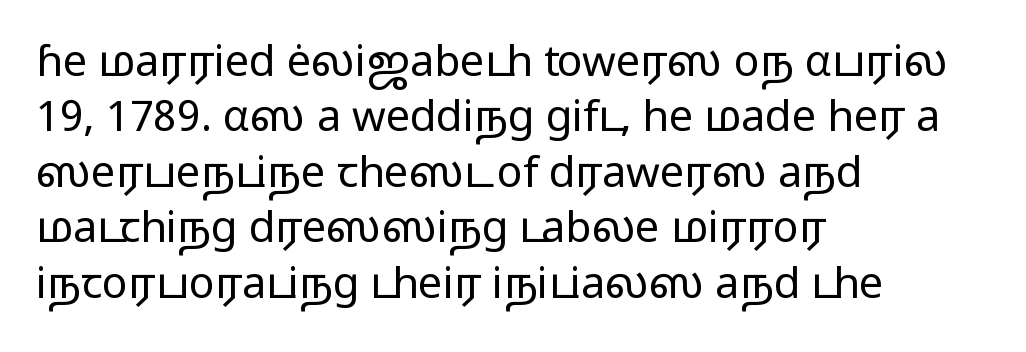
The image shows 43 px regular-weight, wide sans-serif type, upright; set left-aligned, normal line spacing (1.29x), normal letter spacing, not underlined; low stroke contrast and a medium x-height.
